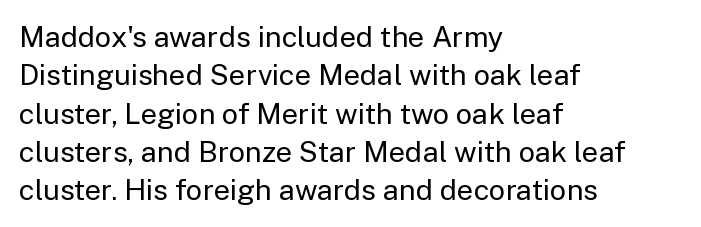
Each line starts at the same left margin while the right side varies. Letters rest on an invisible, unmarked baseline. Does extra space separate the letters? No, they use regular spacing. A typesetter would call this leading conventional body-copy spacing.
